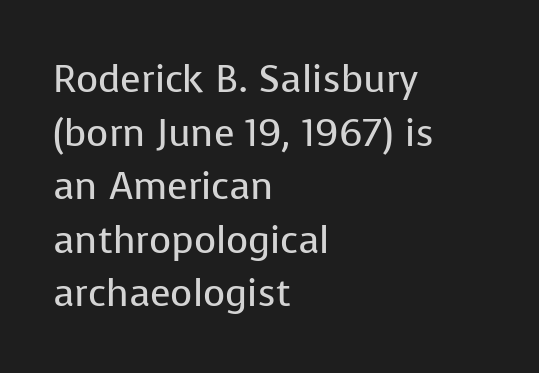
The image shows 38 px regular-weight sans-serif type, upright; set left-aligned, normal line spacing (1.41x), normal letter spacing, not underlined; low stroke contrast and a medium x-height.
